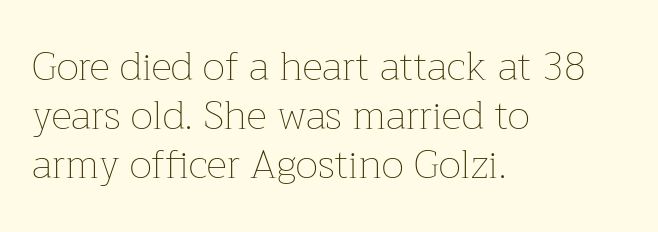
Q: Is the text bold? A: No.
Q: Is the text italic (slanted)? A: No, it is upright.
Q: Is the text underlined? A: No.
Q: How is the paragraph aligned? A: Left-aligned.
Q: Is the spacing between letters normal or unusually wide? A: Normal.
Q: Width (condensed, normal, or wide)? A: Normal.
Q: Stroke contrast? A: Low.
Q: x-height? A: Medium.
Q: Monospaced? A: No.
